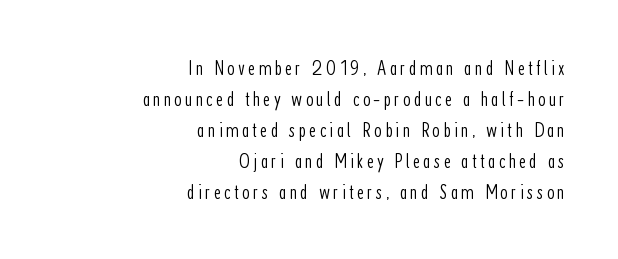
Q: Is the text bold? A: No.
Q: Is the text italic (slanted)? A: No, it is upright.
Q: Is the text underlined? A: No.
Q: How is the paragraph aligned? A: Right-aligned.
Q: Is the spacing between lines tight, normal or loose? A: Normal.
